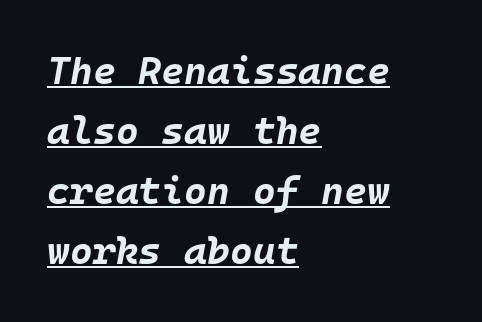
The lettering tilts uniformly, giving the passage an italic look. The line texture is even and compact thanks to regular tracking. The rendering uses typewriter-style spacing with identical character cells. Honestly, the underline is the first thing you notice here.
